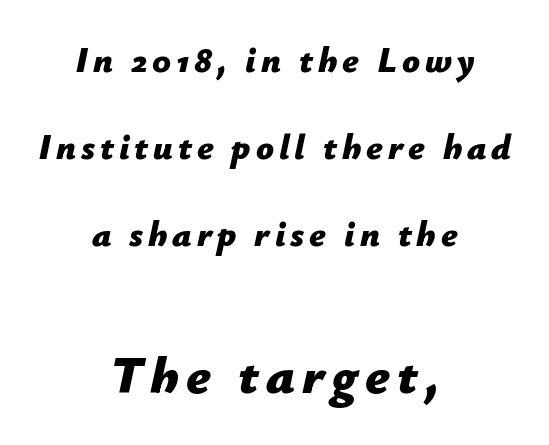
{"italic": "yes", "lean": "right", "slant_degrees": 12, "bold": "yes", "weight": "bold", "width": "normal", "stroke_contrast": "low", "x_height": "medium", "monospaced": "no", "underline": "no", "align": "center", "line_spacing": "loose", "line_spacing_ratio": 2.49, "larger_block": "second", "size_ratio": 1.49, "glyph_px": 52}
